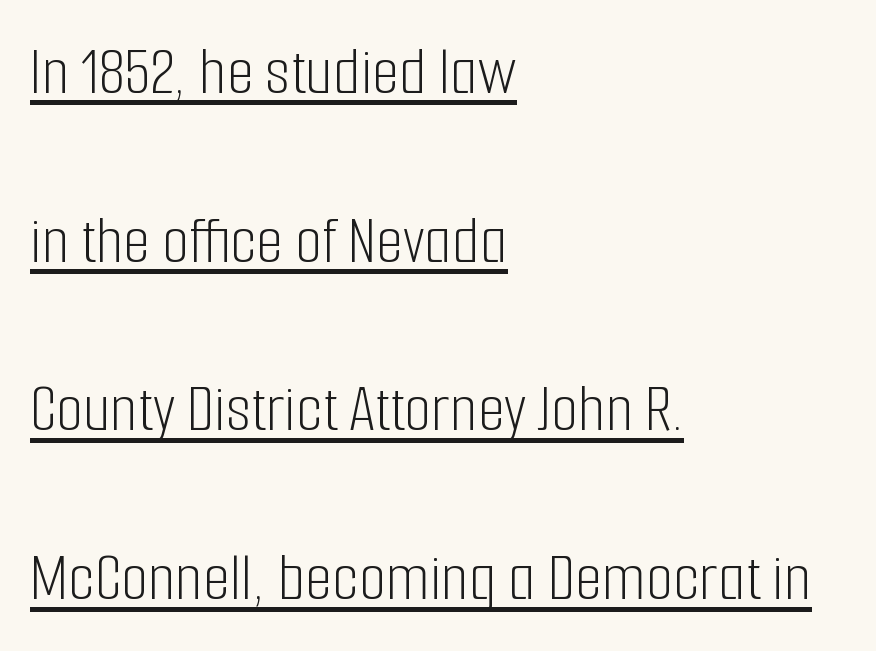
The letters advance in unequal steps, a hallmark of proportional type. Caption: standard tracking, unaltered. Rendered with straight, roman letterforms. These lines stand farther apart than default settings would place them. On a weight scale, this lands at 450 or below.
